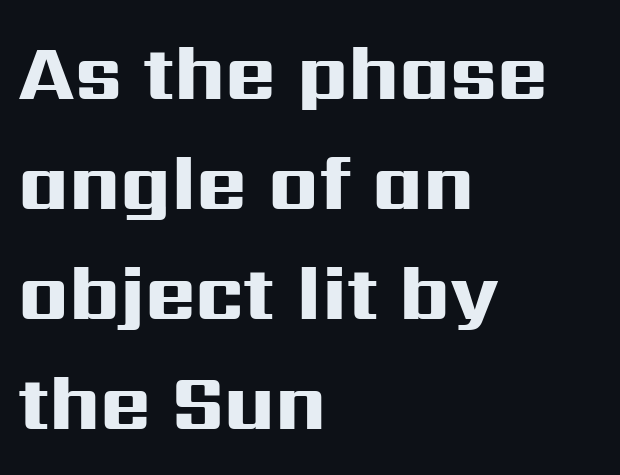
{"serif": "no", "italic": "no", "bold": "yes", "weight": "heavy", "width": "wide", "stroke_contrast": "high", "x_height": "medium", "monospaced": "no", "underline": "no", "align": "left", "line_spacing": "normal", "line_spacing_ratio": 1.43, "letter_spacing": "normal", "letter_spacing_em": 0.0, "glyph_px": 77}
